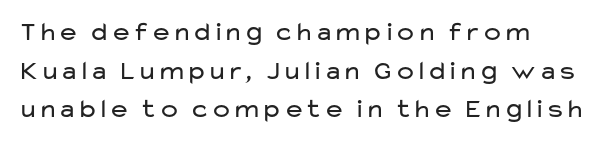
The image shows 27 px text type, upright; set left-aligned, normal line spacing (1.43x), normal letter spacing, not underlined.
